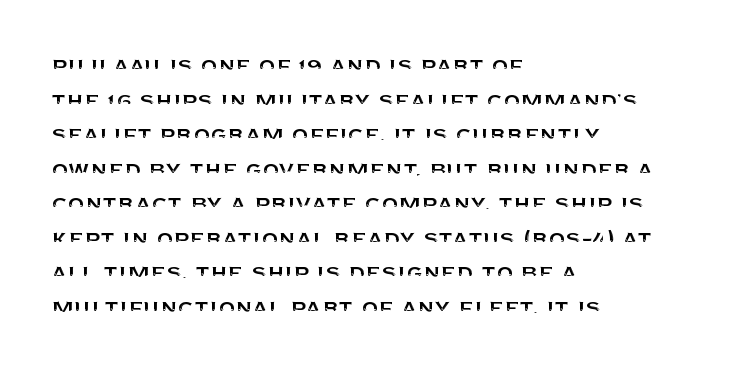
Q: Is the text italic (slanted)? A: No, it is upright.
Q: Is the text underlined? A: No.
Q: How is the paragraph aligned? A: Left-aligned.
Q: Is the spacing between letters normal or unusually wide? A: Normal.
Q: Is the spacing between lines tight, normal or loose? A: Normal.
